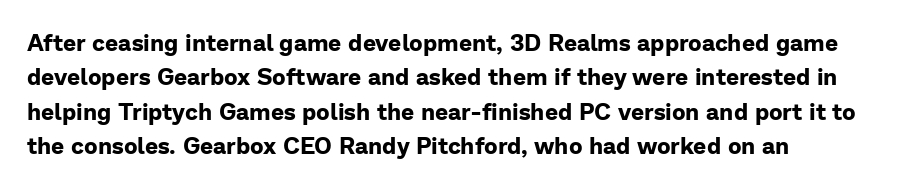
Q: Is the text bold? A: Yes.
Q: Is the text italic (slanted)? A: No, it is upright.
Q: Is the text underlined? A: No.
Q: Is the spacing between letters normal or unusually wide? A: Normal.
Q: Is the spacing between lines tight, normal or loose? A: Normal.
